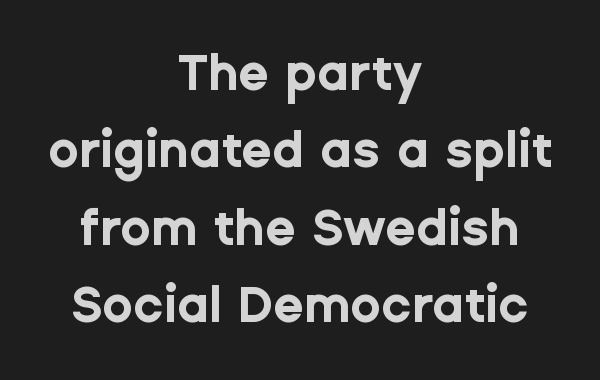
{"serif": "no", "italic": "no", "bold": "yes", "weight": "bold", "width": "normal", "stroke_contrast": "low", "x_height": "medium", "monospaced": "no", "underline": "no", "align": "center", "line_spacing": "normal", "line_spacing_ratio": 1.55, "letter_spacing": "normal", "letter_spacing_em": 0.0, "glyph_px": 50}
